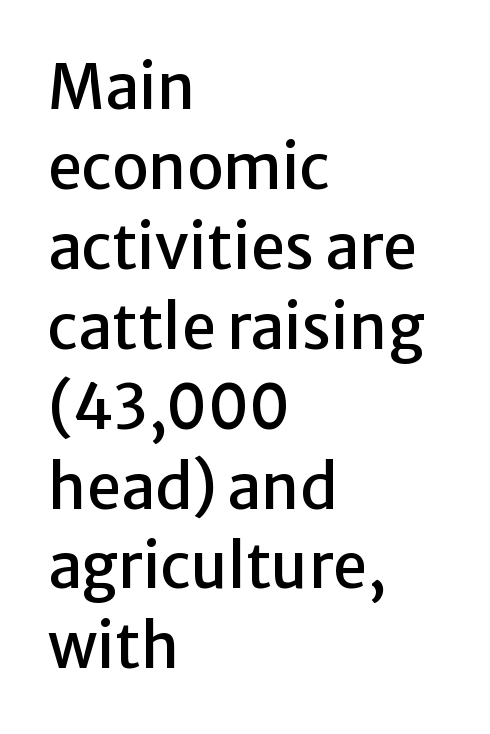
The image shows 61 px sans-serif type, upright; set left-aligned, normal line spacing (1.31x), normal letter spacing, not underlined; low stroke contrast and a medium x-height.
